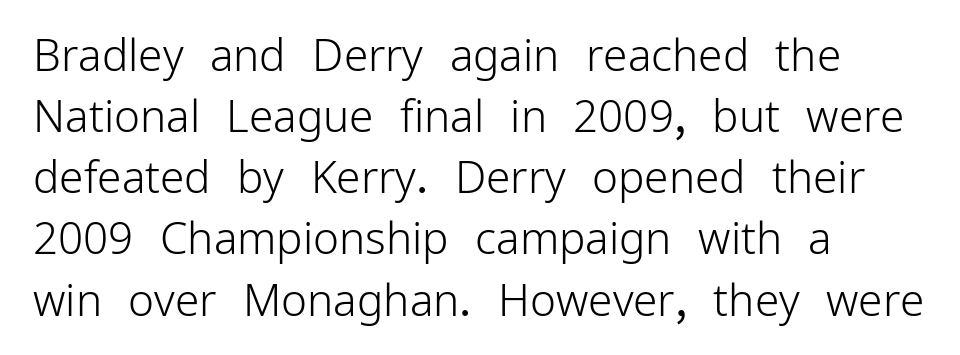
Character widths vary here, with narrow letters taking less room than wide ones. Is the letter spacing exaggerated? No — it looks like the ordinary default. The glyphs are unaccompanied by any horizontal stroke below them. Posture: upright roman.
